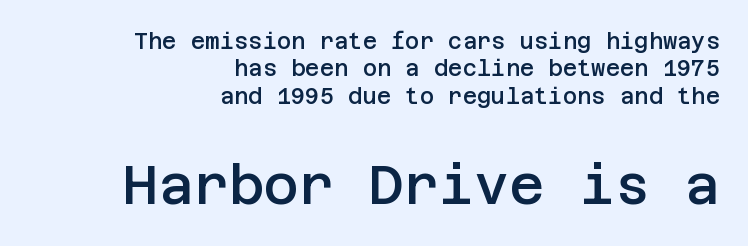
The image shows 54 px semibold sans-serif type, upright; set right-aligned, line spacing 1.24x, normal letter spacing, not underlined; the second (bottom) block is 2.45x larger; low stroke contrast and a large x-height.
